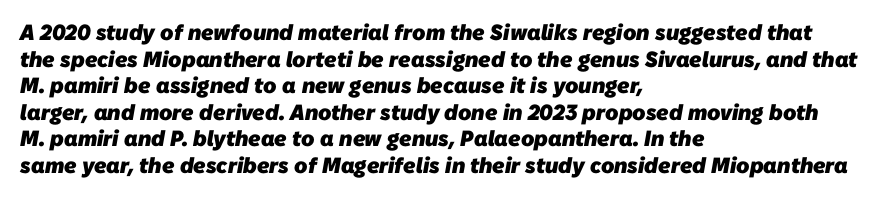
{"bold": "yes", "underline": "no", "align": "left", "line_spacing_ratio": 1.21, "letter_spacing": "normal", "letter_spacing_em": 0.0, "glyph_px": 22}
